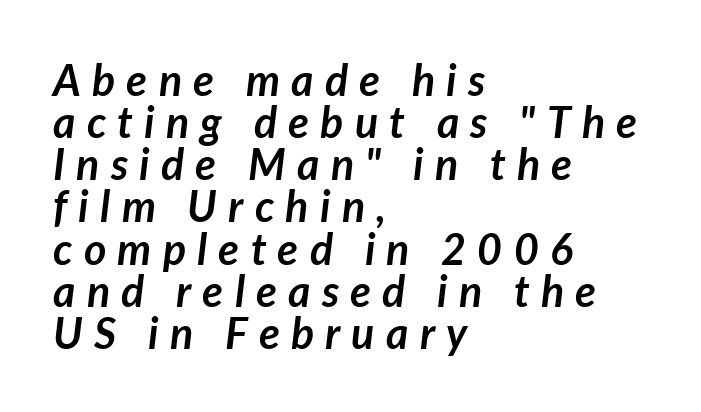
Is this a fixed-width face? No — the glyphs have proportional, varying widths. Has an underline been added? It has not. The setting favours the left margin, as ordinary paragraphs usually do. Leading is clearly below the norm, producing a dense column. These lines carry a lot of weight — the face is fully bold. Characters follow at a spacing far wider than the type designer built in.
